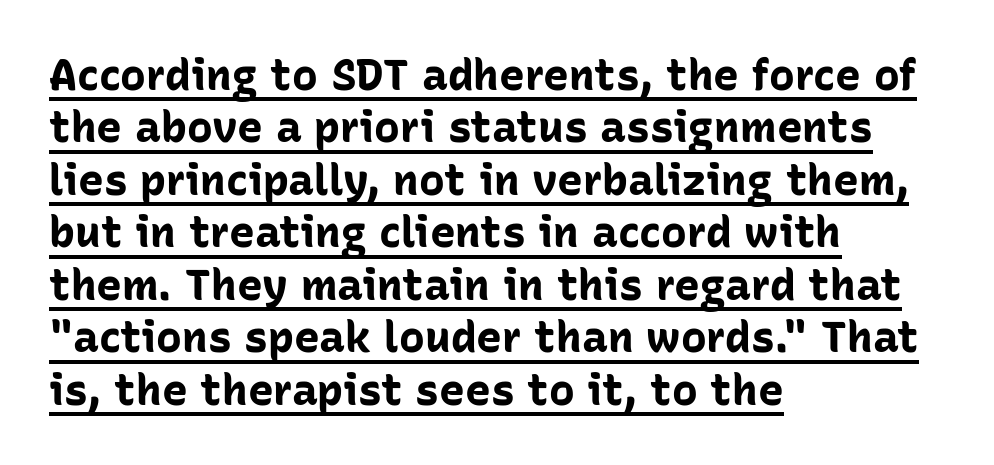
The glyphs in this specimen are sans serif. Rendered with straight, roman letterforms. Glance below the letters and you will spot a drawn line. Character widths vary here, with narrow letters taking less room than wide ones. Line beginnings align vertically; line endings do not. Spacing between characters is what you'd get straight out of the box.
